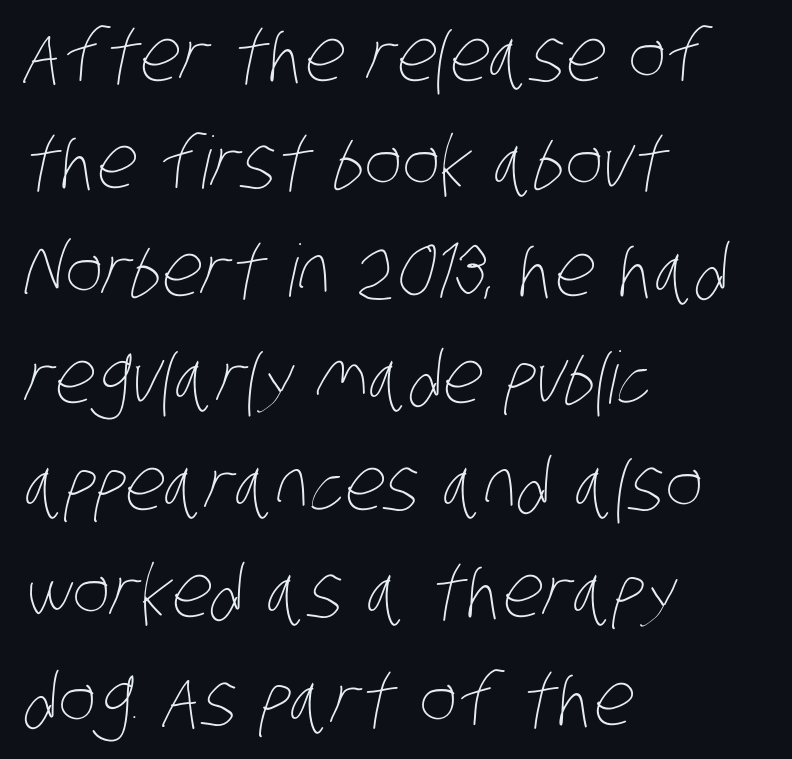
Plain, unruled lines of type. The paragraph shown leans on its left margin. Baseline-to-baseline distance is the conventional proportion of letter height. Is the stroke heavy? The answer is a plain regular-or-lighter.
